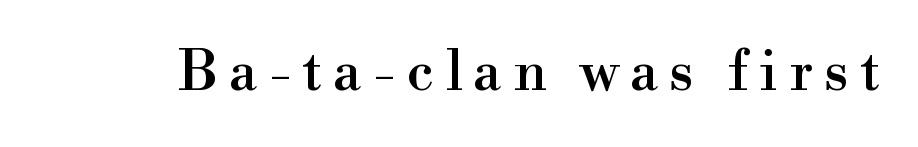
Q: Is the text italic (slanted)? A: No, it is upright.
Q: Is the typeface a serif or a sans-serif typeface? A: Serif.
Q: Is the text underlined? A: No.
Q: Is the spacing between letters normal or unusually wide? A: Unusually wide.
Q: Width (condensed, normal, or wide)? A: Normal.
Q: x-height? A: Small.
Q: Monospaced? A: No.
